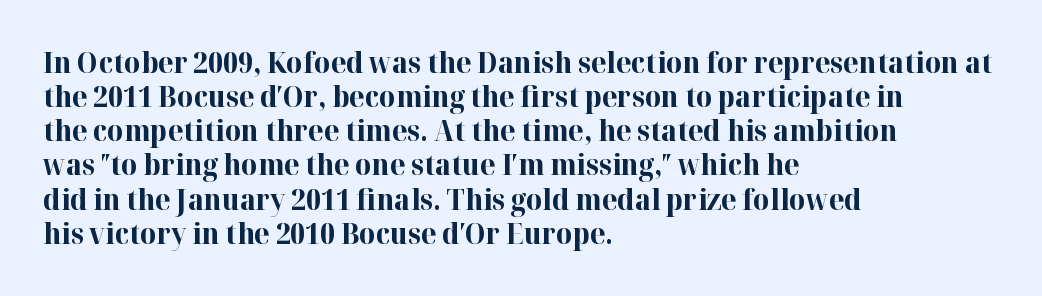
Regarding serifs, this sample has them. Every character sits straight up, as roman type does. The typesetting leans heavy: a genuine bold. Alignment: flush left. Is this a fixed-width face? No — the glyphs have proportional, varying widths.
